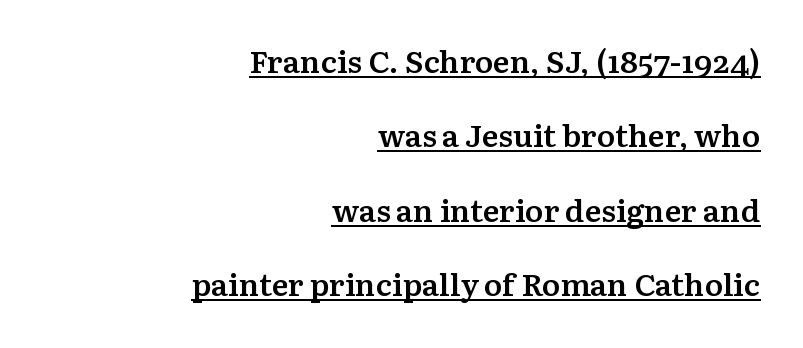
{"serif": "yes", "italic": "no", "bold": "semi", "weight": "semibold", "width": "normal", "stroke_contrast": "medium", "x_height": "medium", "monospaced": "no", "underline": "yes", "align": "right", "line_spacing": "loose", "line_spacing_ratio": 2.4, "letter_spacing": "normal", "letter_spacing_em": 0.0, "glyph_px": 31}
